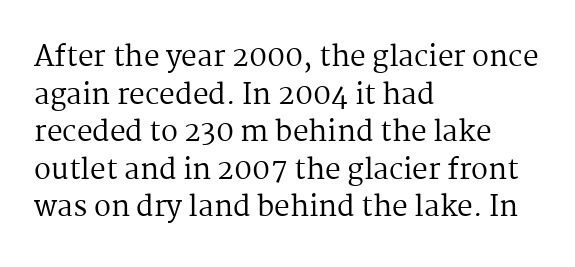
The image shows 28 px regular-weight serif type, upright; set left-aligned, normal line spacing (1.34x), normal letter spacing, not underlined; medium stroke contrast and a medium x-height.
